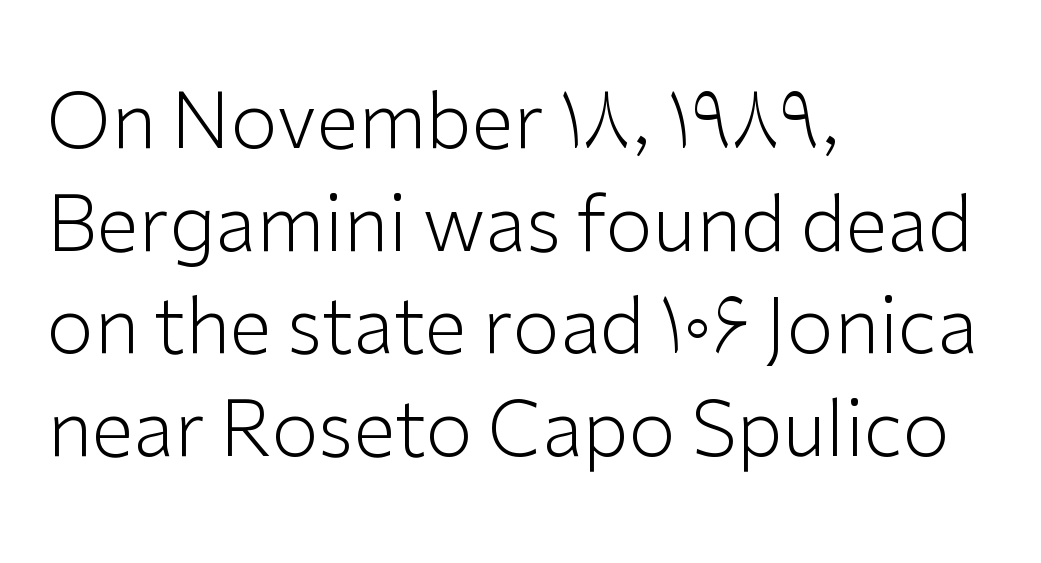
The image shows 76 px light sans-serif type, upright; set left-aligned, normal line spacing (1.35x), normal letter spacing, not underlined; low stroke contrast and a medium x-height.
